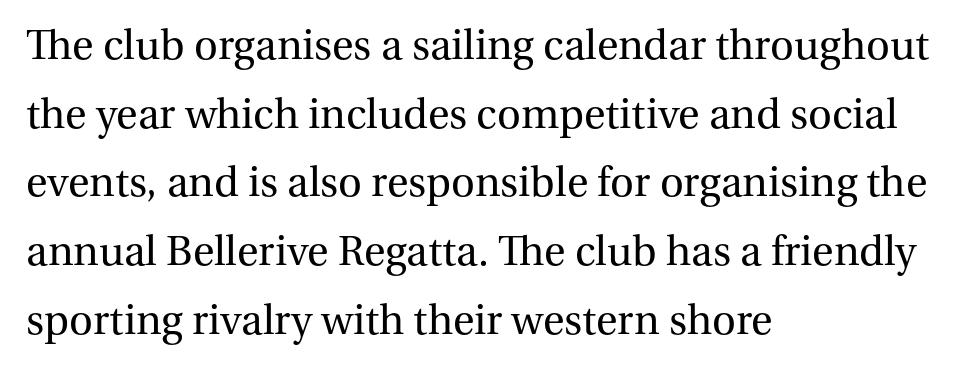
In terms of leading, this rendering sits right in the middle. Casual observation: everything's shoved over to the left. A bare baseline throughout the passage. The rendering uses natural spacing where letterforms have individual widths. Caption: standard tracking, unaltered.
